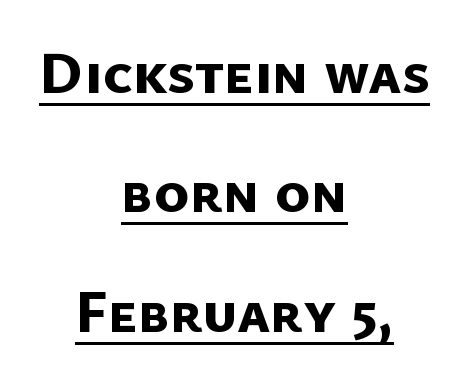
Q: Is the text bold? A: Yes.
Q: Is the typeface a serif or a sans-serif typeface? A: Sans-serif.
Q: Is the text underlined? A: Yes.
Q: How is the paragraph aligned? A: Centered.
Q: Is the spacing between letters normal or unusually wide? A: Normal.
Q: Is the spacing between lines tight, normal or loose? A: Loose.
Q: Width (condensed, normal, or wide)? A: Normal.
Q: Stroke contrast? A: Low.
Q: x-height? A: Medium.
Q: Monospaced? A: No.
